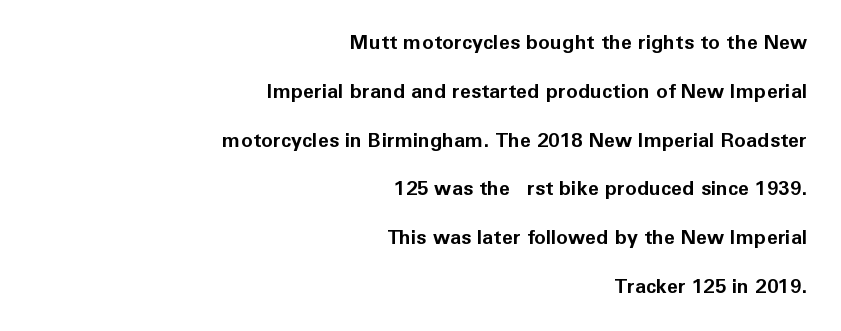
{"italic": "no", "bold": "yes", "underline": "no", "align": "right", "line_spacing": "loose", "line_spacing_ratio": 2.44, "letter_spacing": "normal", "letter_spacing_em": 0.0, "glyph_px": 20}
